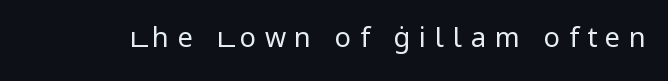
{"italic": "no", "bold": "no", "underline": "no", "letter_spacing": "wide", "letter_spacing_em": 0.32, "glyph_px": 27}
